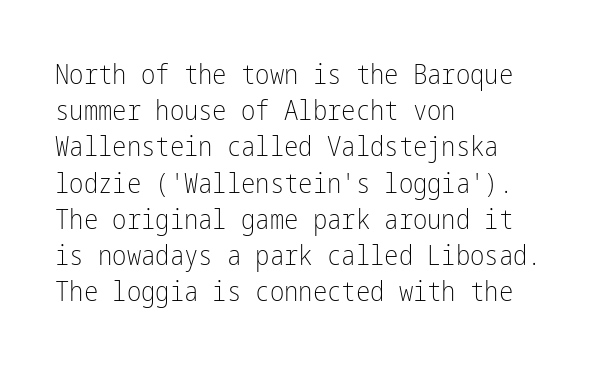
The strokes carry an ordinary text weight at most. Teacher's note: observe the even left margin — that is flush-left alignment. The lines sit at an ordinary, default distance from one another. Does extra space separate the letters? No, they use regular spacing. Posture: vertical. The specimen omits any rule beneath the text block's lines.
